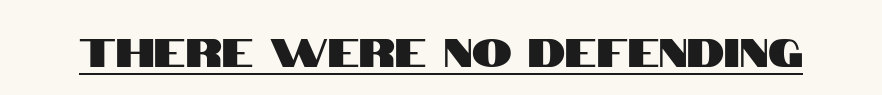
The image shows 40 px condensed sans-serif type, upright; set normal letter spacing, underlined; high stroke contrast and a large x-height.
